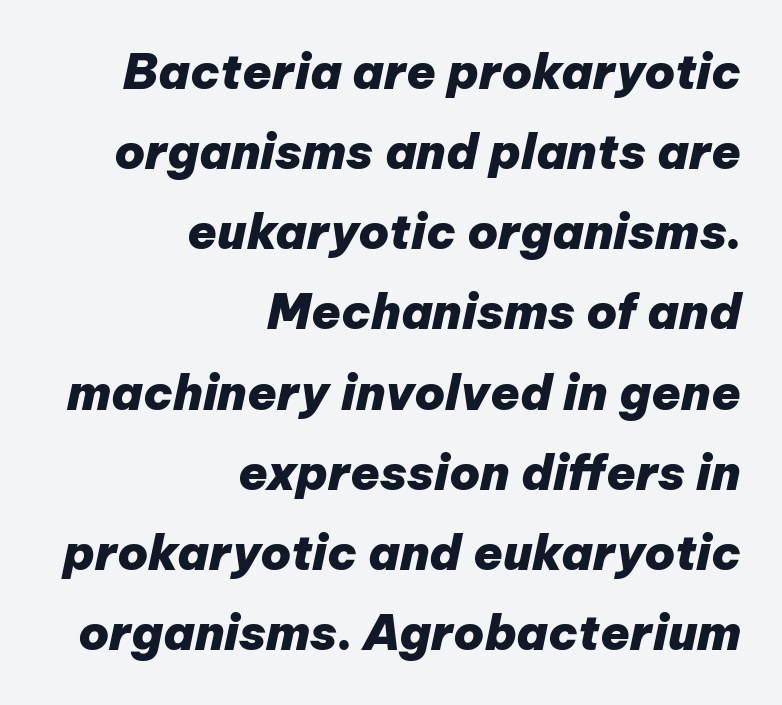
Tracking value appears to be zero — textbook default spacing. Evenly set lines give the paragraph a standard silhouette. Typesetter's note: full bold, strokes at maximum text heaviness. Note the varied advance widths — an 'i' is clearly narrower than an 'm'. The glyphs are unaccompanied by any horizontal stroke below them. Observe the lean: these are italic letterforms.
